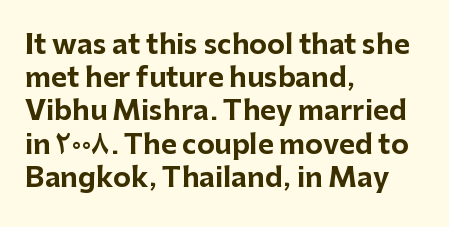
Q: Is the text bold? A: Yes.
Q: Is the text italic (slanted)? A: No, it is upright.
Q: Is the text underlined? A: No.
Q: How is the paragraph aligned? A: Left-aligned.
Q: Is the spacing between letters normal or unusually wide? A: Normal.
